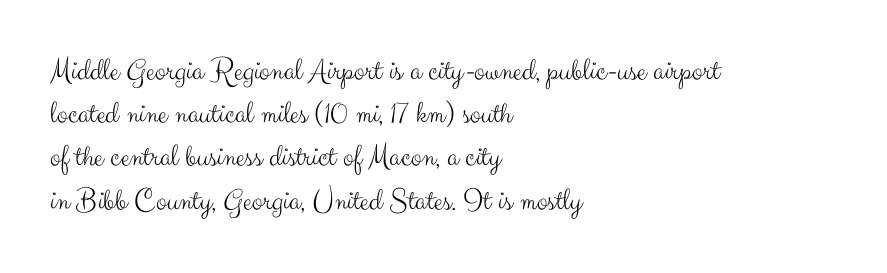
Q: Is the text bold? A: No.
Q: Is the text italic (slanted)? A: Yes.
Q: Is the typeface a serif or a sans-serif typeface? A: Sans-serif.
Q: Is the text underlined? A: No.
Q: How is the paragraph aligned? A: Left-aligned.
Q: Is the spacing between letters normal or unusually wide? A: Normal.
Q: Is the spacing between lines tight, normal or loose? A: Normal.
Q: Width (condensed, normal, or wide)? A: Normal.
Q: Stroke contrast? A: Medium.
Q: x-height? A: Small.
Q: Monospaced? A: No.
